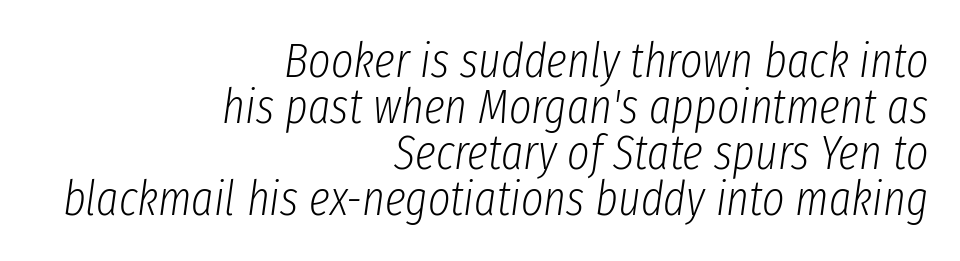
The image shows 48 px light, condensed type, italic (leaning right); set right-aligned, tight line spacing (0.96x), normal letter spacing, not underlined; low stroke contrast and a medium x-height.
